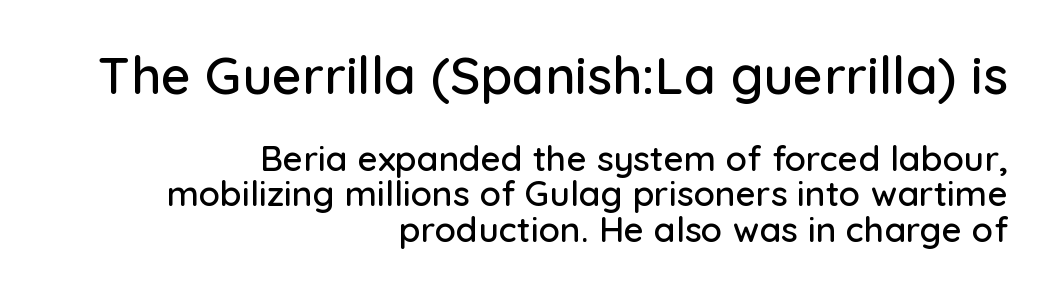
Q: Is the text italic (slanted)? A: No, it is upright.
Q: Is the typeface a serif or a sans-serif typeface? A: Sans-serif.
Q: Is the text underlined? A: No.
Q: How is the paragraph aligned? A: Right-aligned.
Q: Is the spacing between letters normal or unusually wide? A: Normal.
Q: Is the spacing between lines tight, normal or loose? A: Tight.
Q: Which block of text is set in a larger size, the first (top) or the second (bottom)? A: The first (top) one.
Q: Width (condensed, normal, or wide)? A: Normal.
Q: Stroke contrast? A: Low.
Q: x-height? A: Medium.
Q: Monospaced? A: No.
